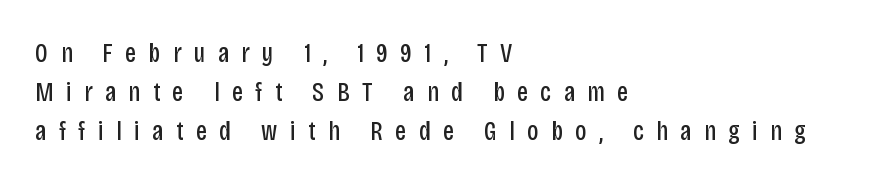
{"serif": "no", "italic": "no", "bold": "no", "weight": "regular", "width": "condensed", "stroke_contrast": "low", "x_height": "large", "monospaced": "no", "underline": "no", "align": "left", "line_spacing": "normal", "line_spacing_ratio": 1.39, "letter_spacing": "wide", "letter_spacing_em": 0.45, "glyph_px": 28}
